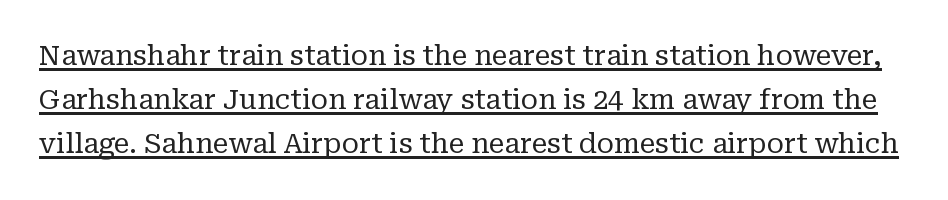
Q: Is the text bold? A: No.
Q: Is the text italic (slanted)? A: No, it is upright.
Q: Is the typeface a serif or a sans-serif typeface? A: Serif.
Q: Is the text underlined? A: Yes.
Q: Is the spacing between letters normal or unusually wide? A: Normal.
Q: Is the spacing between lines tight, normal or loose? A: Normal.
Q: Width (condensed, normal, or wide)? A: Normal.
Q: Stroke contrast? A: Low.
Q: x-height? A: Medium.
Q: Monospaced? A: No.
